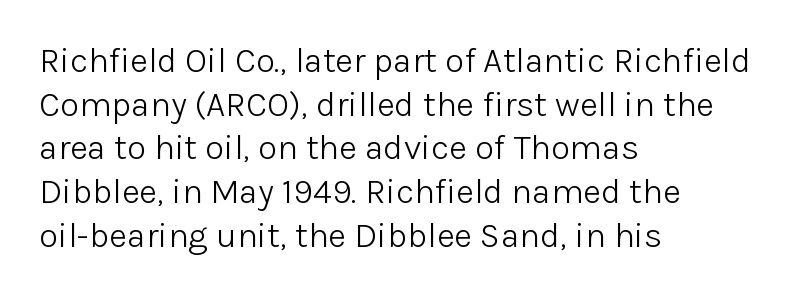
The image shows 35 px light sans-serif type, upright; set left-aligned, normal line spacing (1.25x), normal letter spacing, not underlined; low stroke contrast and a medium x-height.
